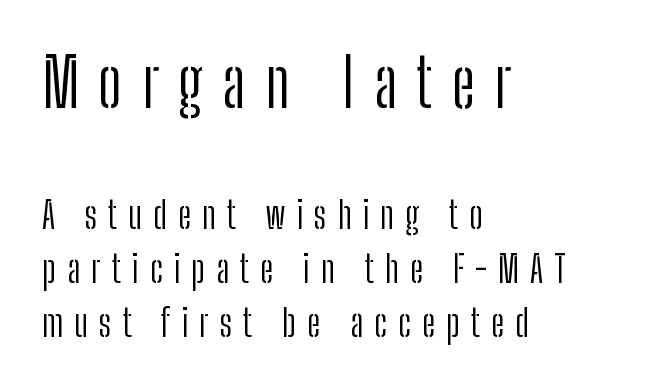
The rows are spaced the way most documents space them. Heft: none added — not bold. Which of the two is more prominent by size? The first, at the top. Short and long lines alike share a common starting point at left. Caption: expanded tracking, letters set apart. Observe the absence of serifs on each vertical stroke in this sample.
